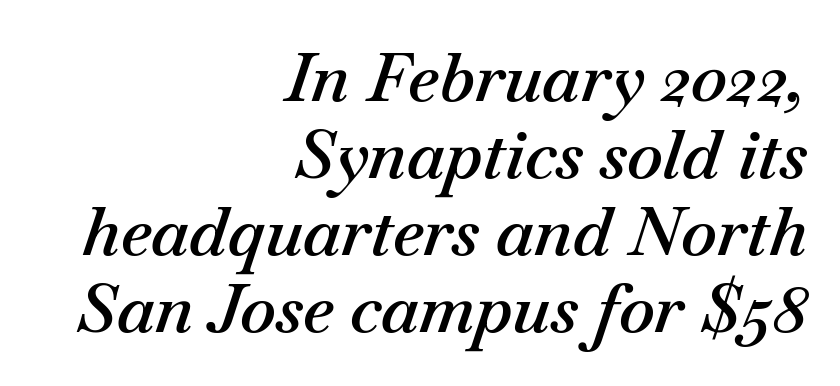
Q: Is the text bold? A: Semi-bold.
Q: Is the text italic (slanted)? A: Yes, it leans right by about 18 degrees.
Q: Is the text underlined? A: No.
Q: How is the paragraph aligned? A: Right-aligned.
Q: Is the spacing between letters normal or unusually wide? A: Normal.
Q: Is the spacing between lines tight, normal or loose? A: Tight.
Q: Width (condensed, normal, or wide)? A: Normal.
Q: Stroke contrast? A: Medium.
Q: x-height? A: Small.
Q: Monospaced? A: No.
